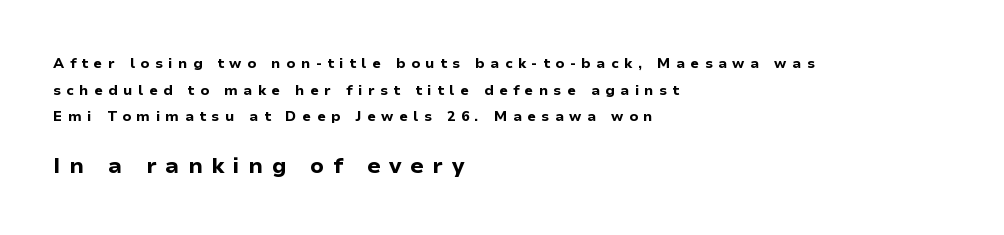
Q: Is the text bold? A: Yes.
Q: Is the text italic (slanted)? A: No, it is upright.
Q: Is the text underlined? A: No.
Q: How is the paragraph aligned? A: Left-aligned.
Q: Is the spacing between letters normal or unusually wide? A: Unusually wide.
Q: Is the spacing between lines tight, normal or loose? A: Loose.
Q: Which block of text is set in a larger size, the first (top) or the second (bottom)? A: The second (bottom) one.
